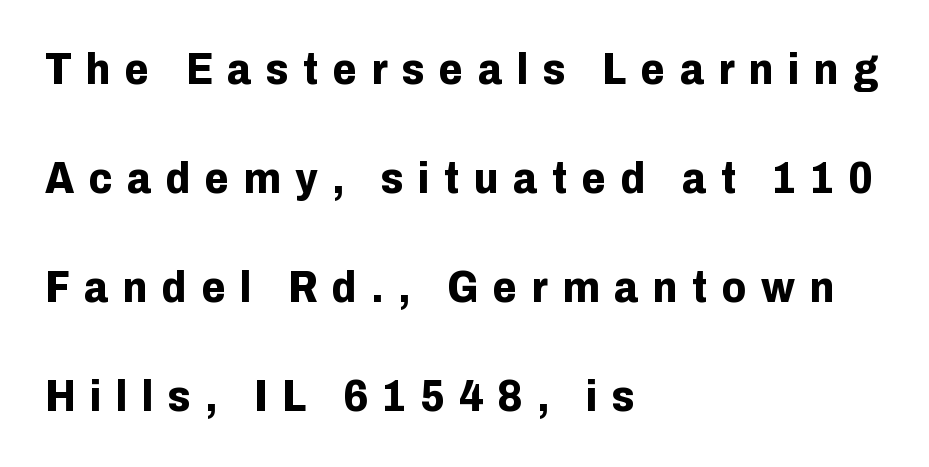
Tracking value appears strongly positive — letters spread wide. Students, observe: this is what heavily led, spacious text looks like. The lettering stays uniformly vertical, giving the passage a roman look. One-word summary of the alignment: left. Rule under the text: the space is simply empty.
